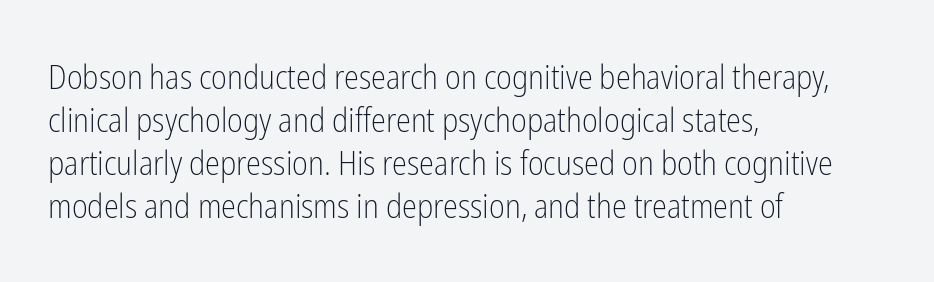
Q: Is the text bold? A: No.
Q: Is the text italic (slanted)? A: No, it is upright.
Q: Is the typeface a serif or a sans-serif typeface? A: Sans-serif.
Q: Is the text underlined? A: No.
Q: How is the paragraph aligned? A: Left-aligned.
Q: Is the spacing between letters normal or unusually wide? A: Normal.
Q: Is the spacing between lines tight, normal or loose? A: Normal.
Q: Width (condensed, normal, or wide)? A: Condensed.
Q: Stroke contrast? A: Low.
Q: x-height? A: Medium.
Q: Monospaced? A: No.
